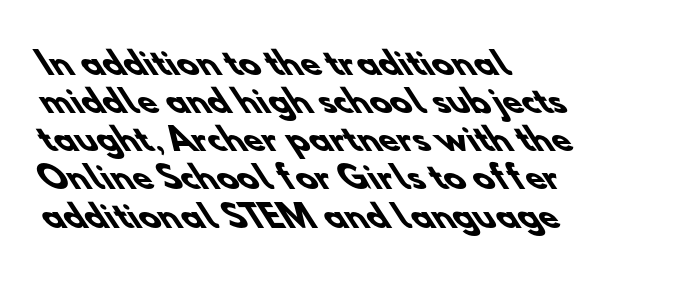
Q: Is the text bold? A: Yes.
Q: Is the typeface a serif or a sans-serif typeface? A: Sans-serif.
Q: Is the text underlined? A: No.
Q: How is the paragraph aligned? A: Left-aligned.
Q: Is the spacing between letters normal or unusually wide? A: Normal.
Q: Width (condensed, normal, or wide)? A: Normal.
Q: Stroke contrast? A: Low.
Q: x-height? A: Small.
Q: Monospaced? A: No.
